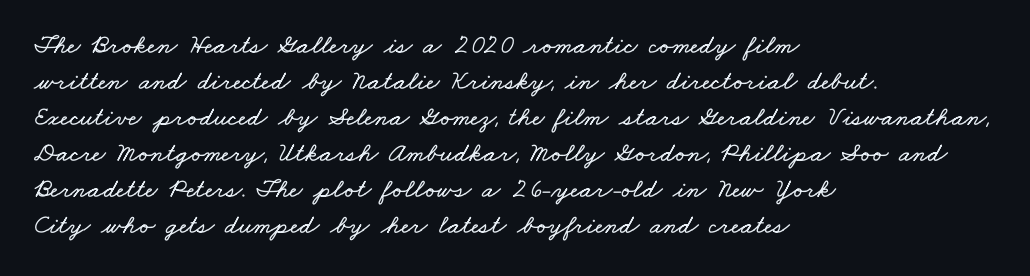
{"underline": "no", "align": "left", "line_spacing": "normal", "line_spacing_ratio": 1.33, "letter_spacing": "normal", "letter_spacing_em": 0.0, "glyph_px": 27}
